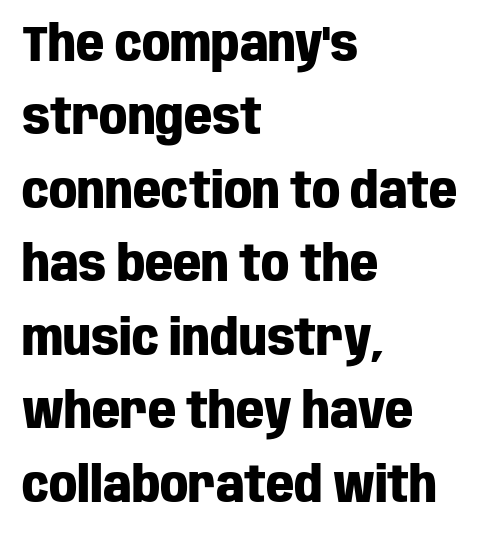
Q: Is the text bold? A: Yes.
Q: Is the text italic (slanted)? A: No, it is upright.
Q: Is the typeface a serif or a sans-serif typeface? A: Sans-serif.
Q: Is the text underlined? A: No.
Q: How is the paragraph aligned? A: Left-aligned.
Q: Is the spacing between letters normal or unusually wide? A: Normal.
Q: Is the spacing between lines tight, normal or loose? A: Normal.
Q: Width (condensed, normal, or wide)? A: Condensed.
Q: Stroke contrast? A: Low.
Q: x-height? A: Large.
Q: Monospaced? A: No.
